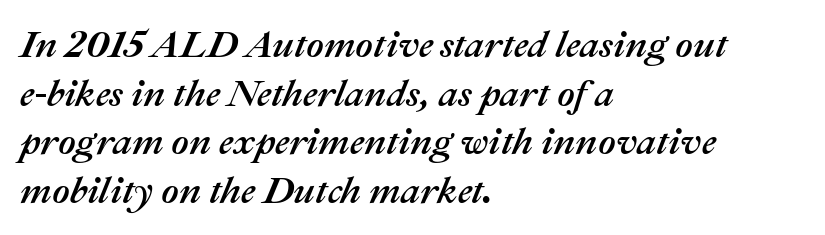
{"italic": "yes", "lean": "right", "slant_degrees": 22, "width": "normal", "stroke_contrast": "medium", "x_height": "medium", "monospaced": "no", "underline": "no", "align": "left", "line_spacing": "normal", "line_spacing_ratio": 1.28, "letter_spacing": "normal", "letter_spacing_em": 0.0, "glyph_px": 38}
